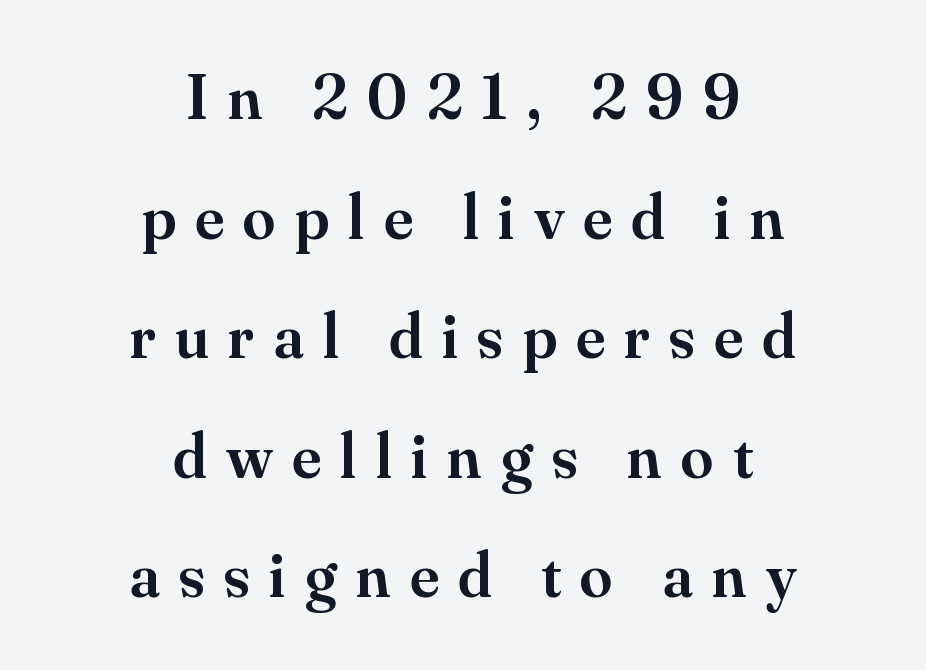
Q: Is the text bold? A: Semi-bold.
Q: Is the text italic (slanted)? A: No, it is upright.
Q: Is the typeface a serif or a sans-serif typeface? A: Serif.
Q: Is the text underlined? A: No.
Q: How is the paragraph aligned? A: Centered.
Q: Is the spacing between letters normal or unusually wide? A: Unusually wide.
Q: Width (condensed, normal, or wide)? A: Normal.
Q: Stroke contrast? A: Medium.
Q: x-height? A: Small.
Q: Monospaced? A: No.
